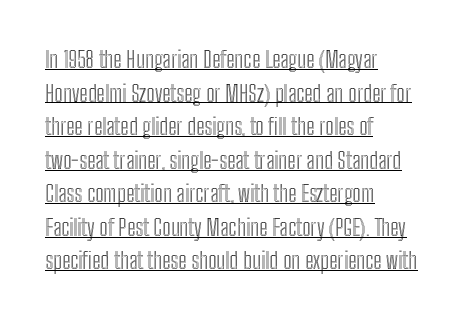
Q: Is the text italic (slanted)? A: No, it is upright.
Q: Is the text underlined? A: Yes.
Q: How is the paragraph aligned? A: Left-aligned.
Q: Is the spacing between letters normal or unusually wide? A: Normal.
Q: Is the spacing between lines tight, normal or loose? A: Normal.
